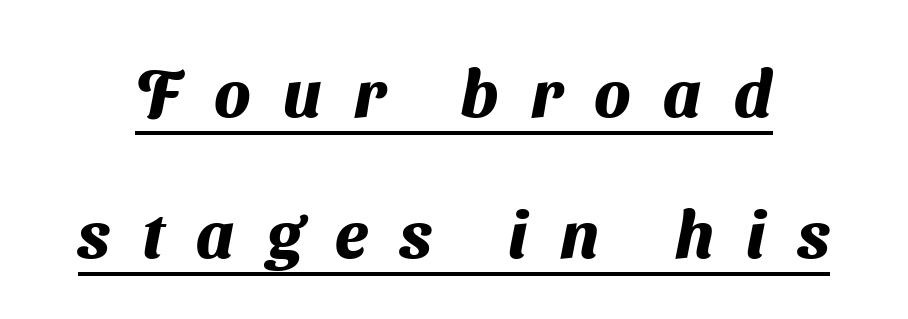
A baseline rule has been typeset under these characters. The glyphs in this specimen are sans serif. What's the leading like? Stretched, with rows far apart. Tracking here is generous; glyphs stand well apart from one another. You could not count columns in this text — the font is proportionally spaced.
